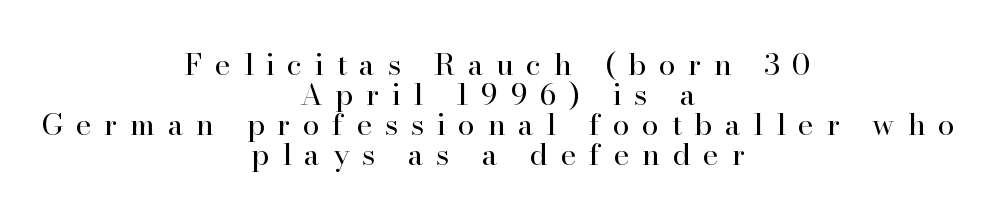
{"serif": "yes", "italic": "no", "bold": "no", "weight": "regular", "width": "normal", "stroke_contrast": "high", "x_height": "small", "monospaced": "no", "underline": "no", "align": "center", "line_spacing": "tight", "line_spacing_ratio": 1.0, "letter_spacing": "wide", "letter_spacing_em": 0.42, "glyph_px": 30}
